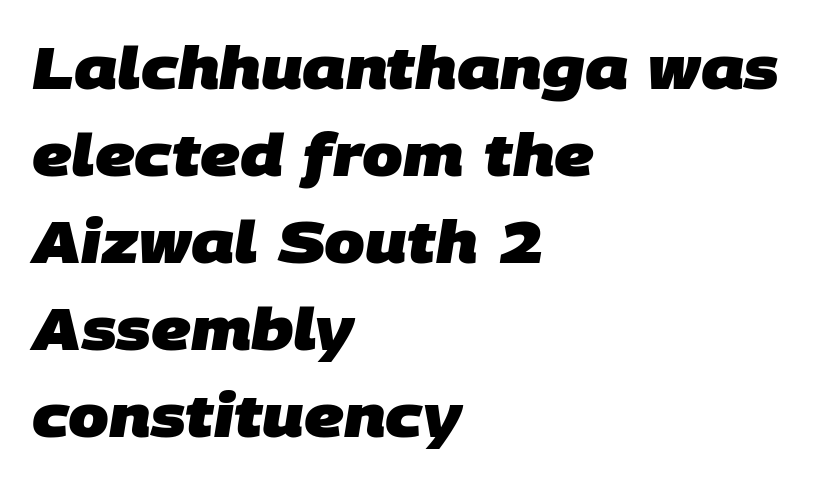
The image shows 58 px heavy sans-serif type; set left-aligned, normal line spacing (1.5x), normal letter spacing, not underlined; low stroke contrast and a large x-height.
